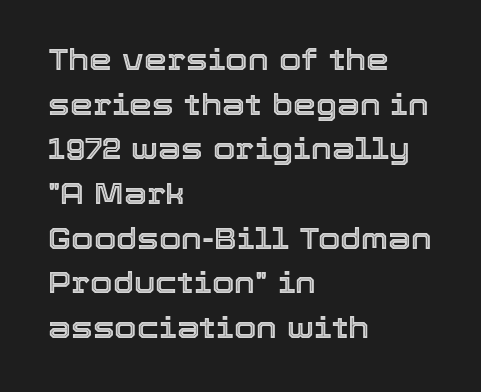
The image shows 29 px text type, upright; set left-aligned, normal line spacing (1.54x), normal letter spacing, not underlined; a medium x-height.
